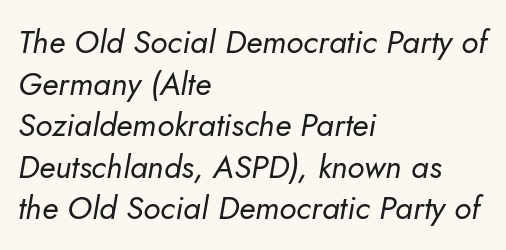
Each line starts at the same left margin while the right side varies. Rule under the text: the space is simply empty. The passage shown is not bold in any degree. The rows are spaced the way most documents space them. The type is set solid horizontally, with unmodified tracking.
